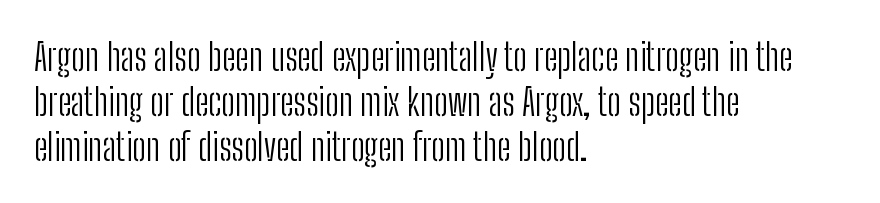
{"serif": "no", "italic": "no", "bold": "no", "weight": "light", "width": "condensed", "stroke_contrast": "low", "x_height": "medium", "monospaced": "no", "underline": "no", "align": "left", "line_spacing_ratio": 1.21, "letter_spacing": "normal", "letter_spacing_em": 0.0, "glyph_px": 37}
